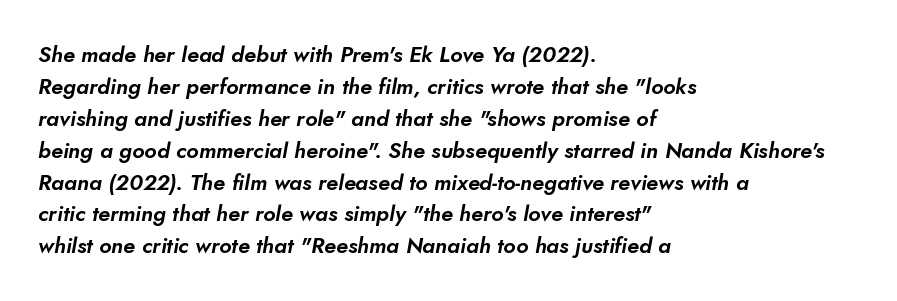
The image shows 22 px text type; set left-aligned, normal line spacing (1.45x), normal letter spacing, not underlined.
